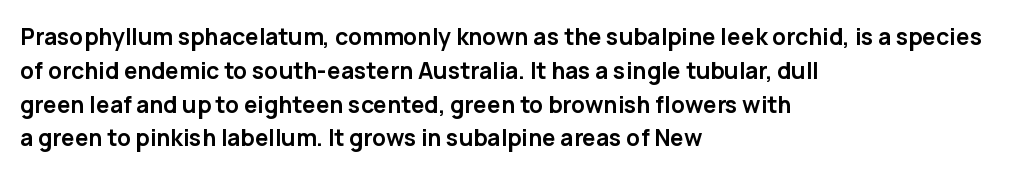
The image shows 23 px bold type, upright; set left-aligned, normal line spacing (1.47x), normal letter spacing, not underlined.
